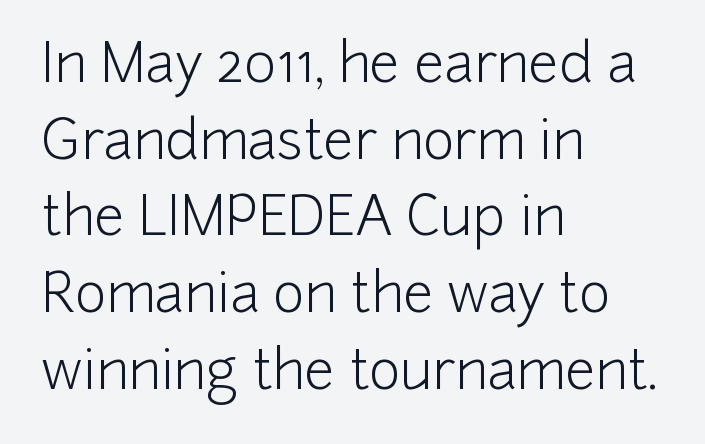
This sample keeps an unexceptional amount of space between lines. One-word summary of the alignment: left. Default kerning and tracking; the words read as compact shapes. Notice how the stems are strictly vertical — no italics here. Each letter's strokes conclude bluntly, with no projecting serifs.
